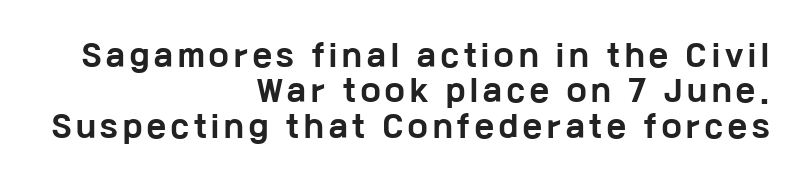
{"serif": "no", "italic": "no", "bold": "yes", "weight": "bold", "width": "wide", "stroke_contrast": "low", "x_height": "medium", "monospaced": "no", "underline": "no", "align": "right", "line_spacing_ratio": 1.22, "glyph_px": 29}
